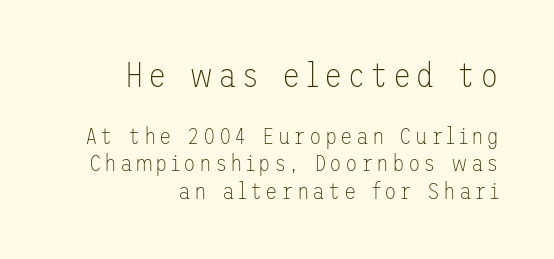
The image shows 34 px thin sans-serif type, upright; set right-aligned, line spacing 1.18x, not underlined; the first (top) block is 1.48x larger; low stroke contrast and a medium x-height.
